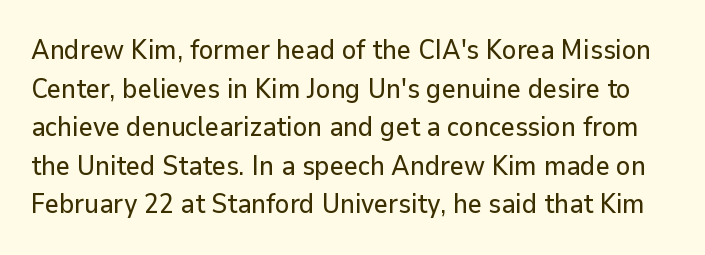
Evenly set lines give the paragraph a standard silhouette. Letters rest on an invisible, unmarked baseline. Is the letter spacing exaggerated? No — it looks like the ordinary default. Nope, not italic — everything's standing straight.
